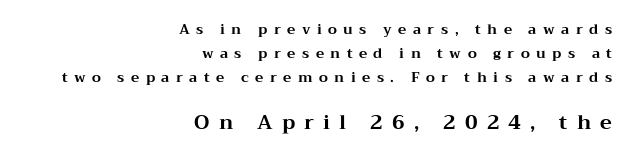
{"italic": "no", "bold": "yes", "underline": "no", "align": "right", "line_spacing_ratio": 1.72, "letter_spacing": "wide", "letter_spacing_em": 0.46, "larger_block": "second", "size_ratio": 1.43, "glyph_px": 20}
